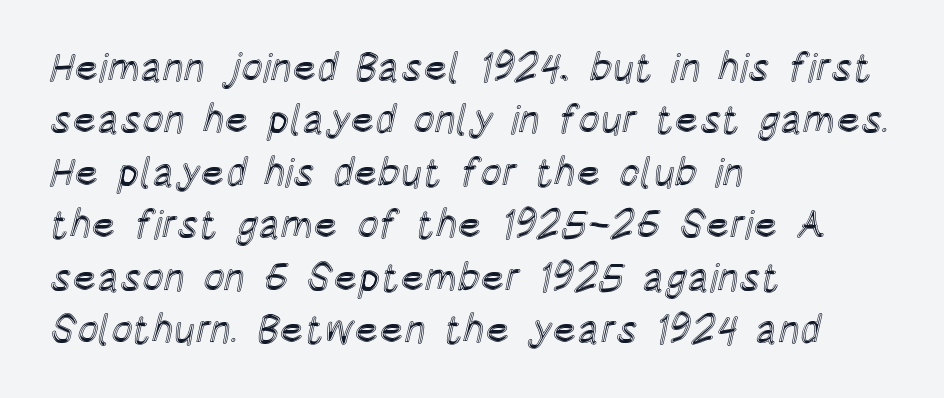
The space between consecutive lines is moderate. Tracking here is standard; glyphs follow each other at the usual distance. Is the block centered? No — it sits flush against the left margin. Spacing verdict: proportional, widths tailored to each character. Descenders are the only things crossing below the line.
